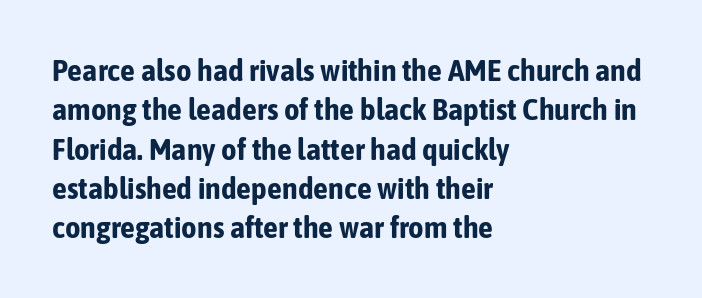
The image shows 30 px bold, condensed sans-serif type, upright; set left-aligned, normal line spacing (1.31x), normal letter spacing, not underlined; low stroke contrast and a medium x-height.
